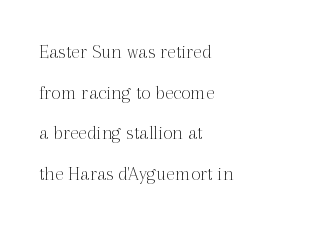
This is the regular roman posture of the typeface. In CSS terms this would be text-align: left. Is this a heavy cut? Hardly; it is regular or lighter. The string is rendered with underlining switched off. Tracking value appears to be zero — textbook default spacing.
